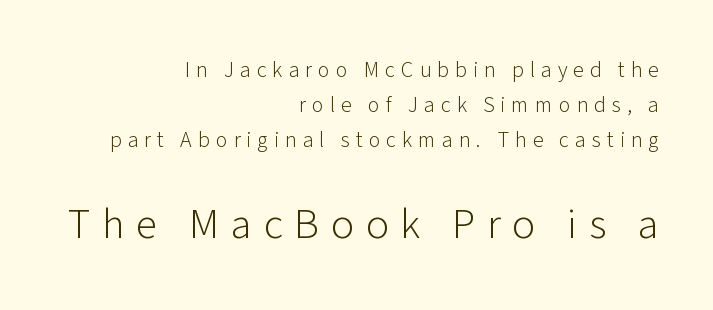
The image shows 43 px light sans-serif type, upright; set right-aligned, normal line spacing (1.58x), unusually wide letter spacing (+0.27 em), not underlined; the second (bottom) block is 1.95x larger; low stroke contrast and a medium x-height.
